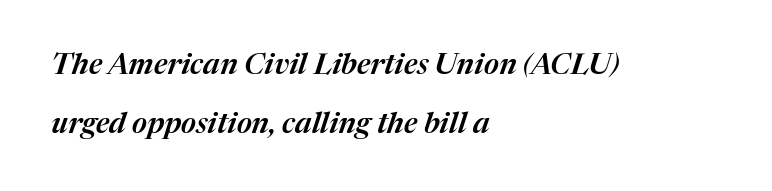
{"italic": "yes", "lean": "right", "slant_degrees": 17, "width": "normal", "stroke_contrast": "medium", "x_height": "medium", "monospaced": "no", "underline": "no", "align": "left", "line_spacing": "loose", "line_spacing_ratio": 2.02, "letter_spacing": "normal", "letter_spacing_em": 0.0, "glyph_px": 29}
